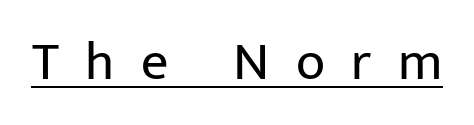
Q: Is the text bold? A: No.
Q: Is the text italic (slanted)? A: No, it is upright.
Q: Is the typeface a serif or a sans-serif typeface? A: Sans-serif.
Q: Is the text underlined? A: Yes.
Q: Is the spacing between letters normal or unusually wide? A: Unusually wide.
Q: Width (condensed, normal, or wide)? A: Normal.
Q: Stroke contrast? A: Low.
Q: x-height? A: Medium.
Q: Monospaced? A: No.
